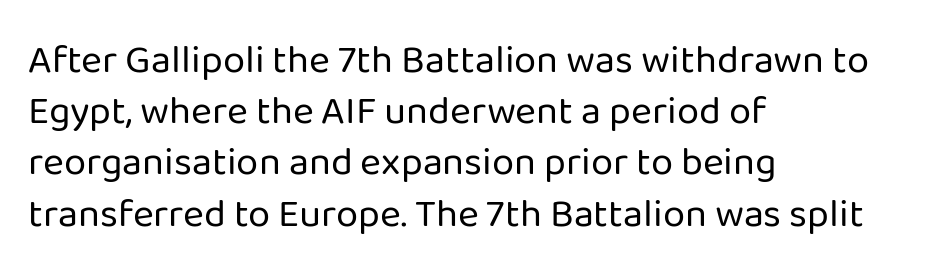
{"serif": "no", "italic": "no", "bold": "no", "weight": "regular", "width": "normal", "stroke_contrast": "low", "x_height": "medium", "monospaced": "no", "underline": "no", "align": "left", "line_spacing": "normal", "line_spacing_ratio": 1.28, "letter_spacing": "normal", "letter_spacing_em": 0.0, "glyph_px": 40}
